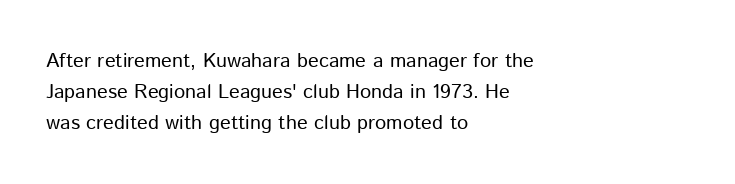
Q: Is the text bold? A: No.
Q: Is the text italic (slanted)? A: No, it is upright.
Q: Is the text underlined? A: No.
Q: How is the paragraph aligned? A: Left-aligned.
Q: Is the spacing between letters normal or unusually wide? A: Normal.
Q: Is the spacing between lines tight, normal or loose? A: Normal.
